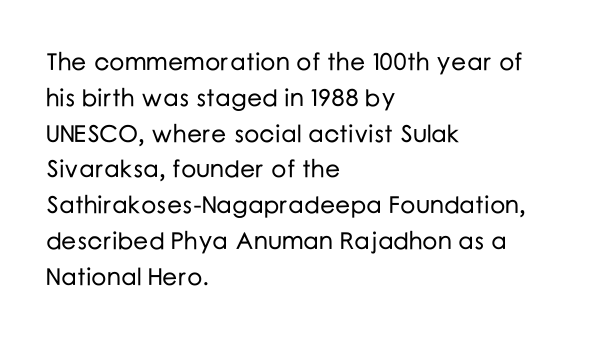
The image shows 24 px text type, upright; set left-aligned, normal line spacing (1.49x), normal letter spacing, not underlined.
